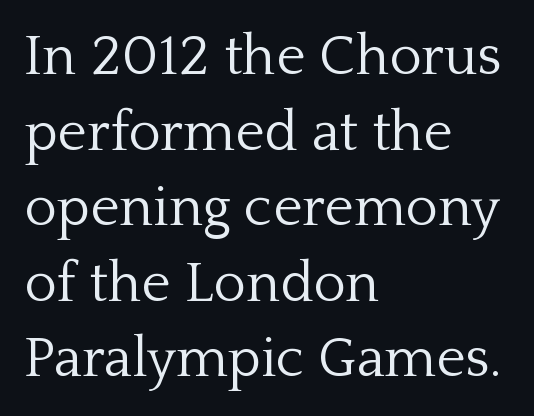
{"serif": "yes", "italic": "no", "bold": "no", "weight": "light", "width": "normal", "stroke_contrast": "low", "x_height": "medium", "monospaced": "no", "underline": "no", "align": "left", "line_spacing": "normal", "line_spacing_ratio": 1.35, "letter_spacing": "normal", "letter_spacing_em": 0.0, "glyph_px": 56}
